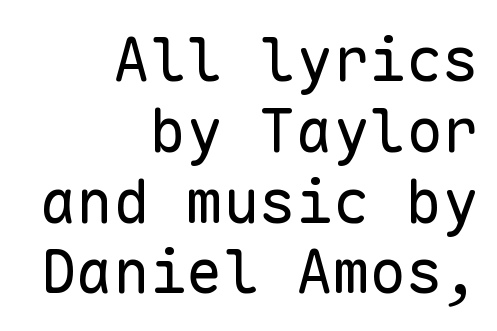
Q: Is the text bold? A: No.
Q: Is the text italic (slanted)? A: No, it is upright.
Q: Is the typeface a serif or a sans-serif typeface? A: Sans-serif.
Q: Is the text underlined? A: No.
Q: How is the paragraph aligned? A: Right-aligned.
Q: Is the spacing between letters normal or unusually wide? A: Normal.
Q: Width (condensed, normal, or wide)? A: Normal.
Q: Stroke contrast? A: Low.
Q: x-height? A: Medium.
Q: Monospaced? A: Yes.
